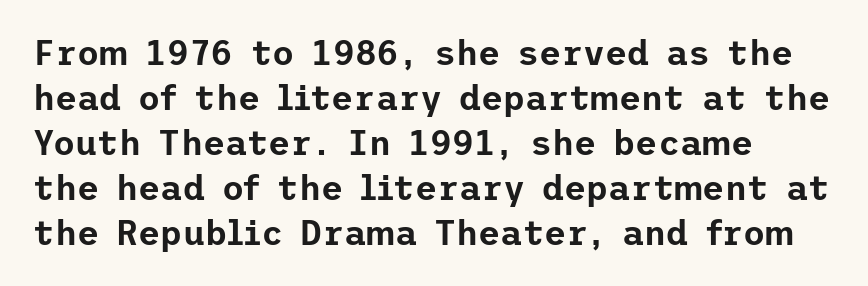
The image shows 34 px sans-serif type, upright; set left-aligned, normal line spacing (1.32x), normal letter spacing, not underlined; low stroke contrast and a medium x-height.
